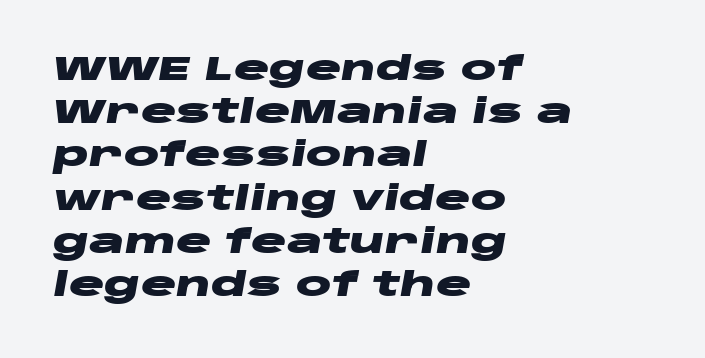
{"italic": "yes", "lean": "right", "slant_degrees": 10, "bold": "yes", "weight": "heavy", "width": "wide", "stroke_contrast": "low", "x_height": "large", "monospaced": "no", "underline": "no", "align": "left", "line_spacing": "normal", "line_spacing_ratio": 1.31, "letter_spacing": "normal", "letter_spacing_em": 0.0, "glyph_px": 33}
